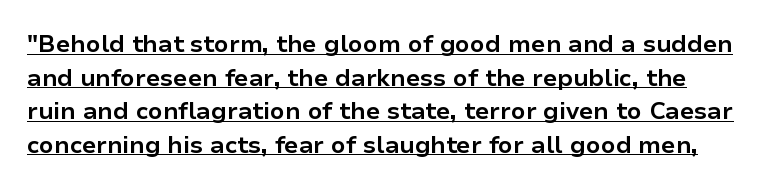
Q: Is the text bold? A: Yes.
Q: Is the text italic (slanted)? A: No, it is upright.
Q: Is the text underlined? A: Yes.
Q: Is the spacing between letters normal or unusually wide? A: Normal.
Q: Is the spacing between lines tight, normal or loose? A: Normal.
